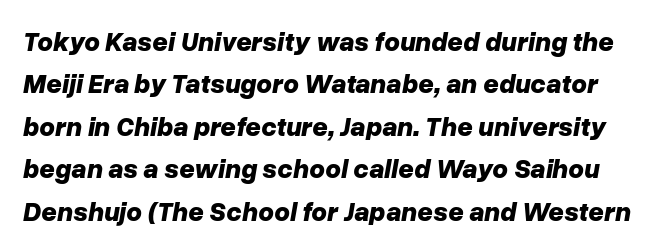
Q: Is the text bold? A: Yes.
Q: Is the text italic (slanted)? A: Yes, it leans right by about 10 degrees.
Q: Is the text underlined? A: No.
Q: Is the spacing between letters normal or unusually wide? A: Normal.
Q: Is the spacing between lines tight, normal or loose? A: Normal.
